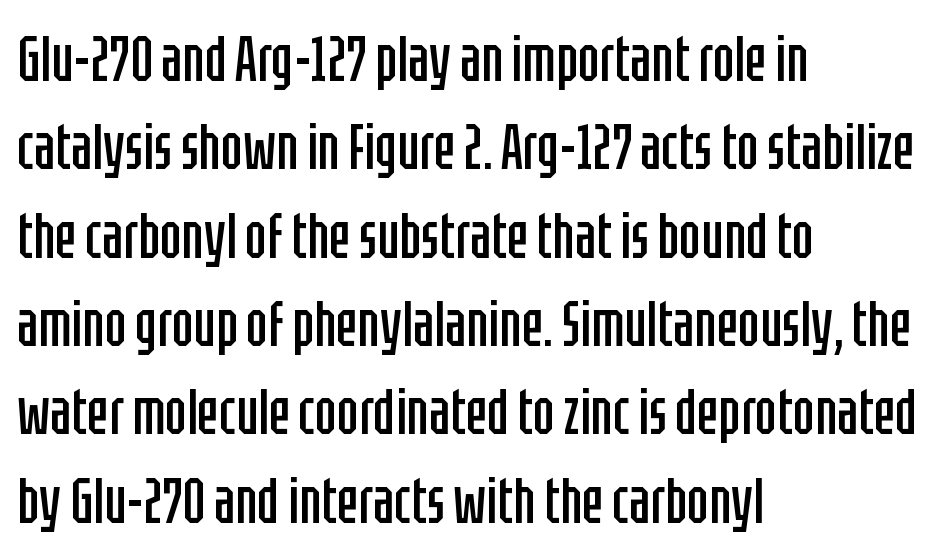
Q: Is the text bold? A: No.
Q: Is the text italic (slanted)? A: No, it is upright.
Q: Is the typeface a serif or a sans-serif typeface? A: Sans-serif.
Q: Is the text underlined? A: No.
Q: How is the paragraph aligned? A: Left-aligned.
Q: Is the spacing between letters normal or unusually wide? A: Normal.
Q: Is the spacing between lines tight, normal or loose? A: Normal.
Q: Width (condensed, normal, or wide)? A: Condensed.
Q: Stroke contrast? A: Low.
Q: x-height? A: Large.
Q: Monospaced? A: No.
